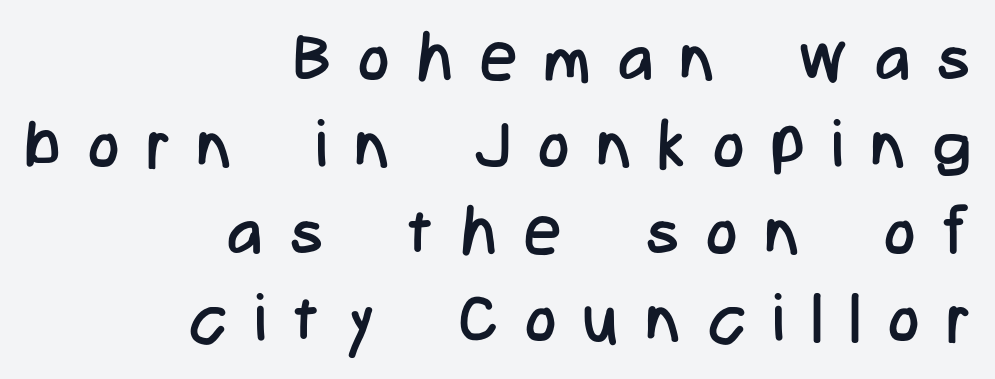
The image shows 66 px regular-weight, condensed sans-serif type, upright; set right-aligned, normal line spacing (1.32x), unusually wide letter spacing (+0.42 em), not underlined; low stroke contrast and a medium x-height.
